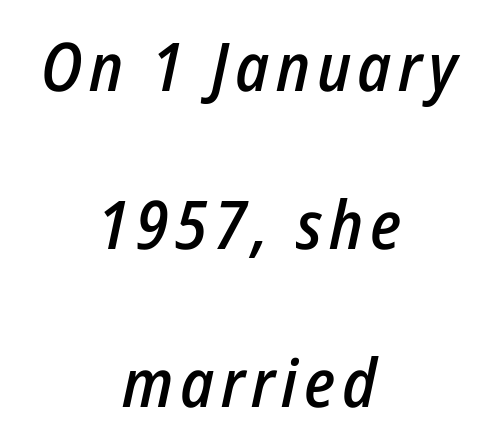
The image shows 67 px semibold, condensed type, italic (leaning right); set centered, loose line spacing (2.36x), not underlined; low stroke contrast and a medium x-height.
